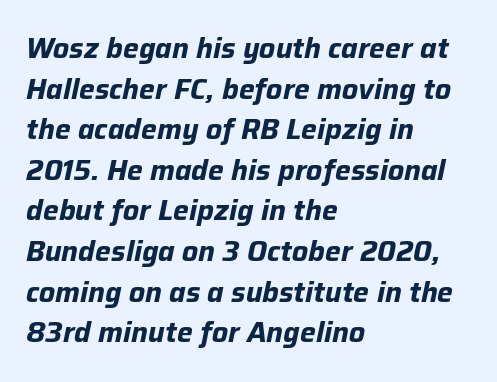
Q: Is the text bold? A: Yes.
Q: Is the text italic (slanted)? A: Yes, it leans right by about 12 degrees.
Q: Is the text underlined? A: No.
Q: How is the paragraph aligned? A: Left-aligned.
Q: Is the spacing between letters normal or unusually wide? A: Normal.
Q: Is the spacing between lines tight, normal or loose? A: Normal.
Q: Width (condensed, normal, or wide)? A: Normal.
Q: Stroke contrast? A: Low.
Q: x-height? A: Medium.
Q: Monospaced? A: No.
